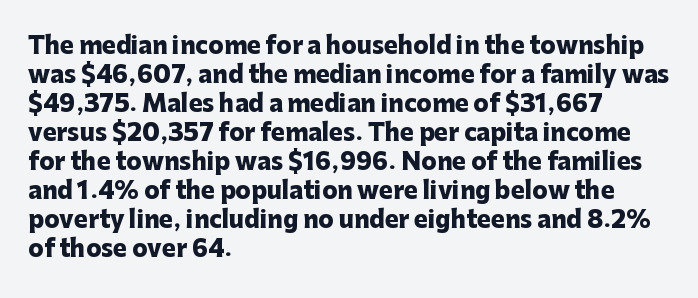
{"italic": "no", "bold": "yes", "underline": "no", "align": "left", "line_spacing": "normal", "line_spacing_ratio": 1.26, "letter_spacing": "normal", "letter_spacing_em": 0.0, "glyph_px": 23}
